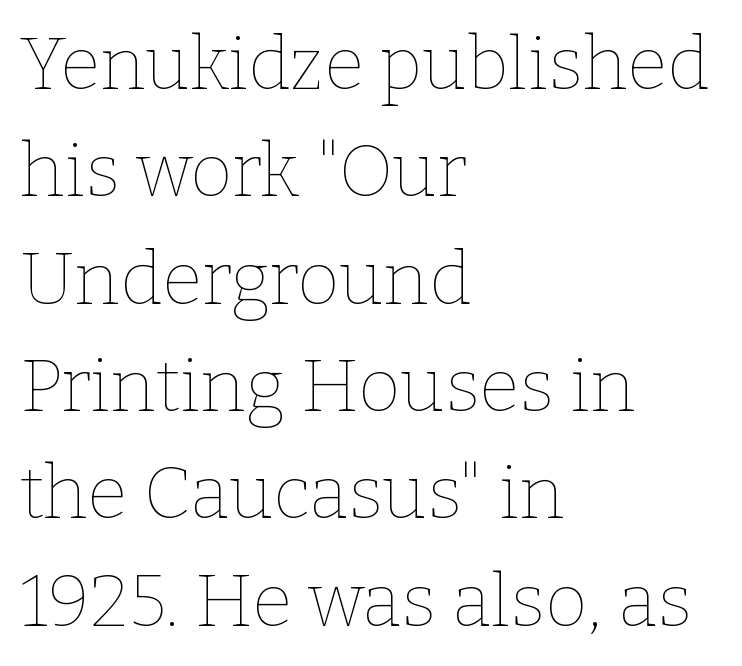
Leading: standard. Clear beneath every line of the passage. The line texture is even and compact thanks to regular tracking. This is roman type, the default non-slanted kind.
